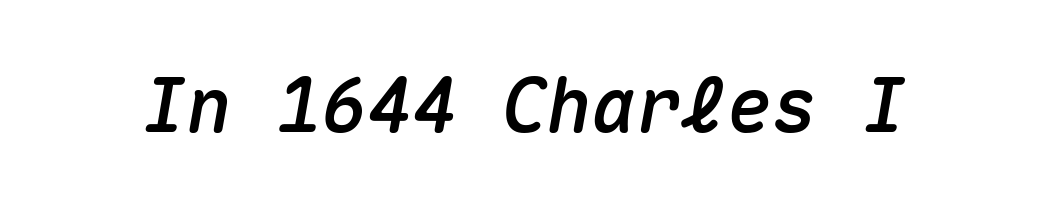
Q: Is the text italic (slanted)? A: Yes, it leans right by about 10 degrees.
Q: Is the text underlined? A: No.
Q: Is the spacing between letters normal or unusually wide? A: Normal.
Q: Width (condensed, normal, or wide)? A: Normal.
Q: Stroke contrast? A: Medium.
Q: x-height? A: Medium.
Q: Monospaced? A: Yes.
